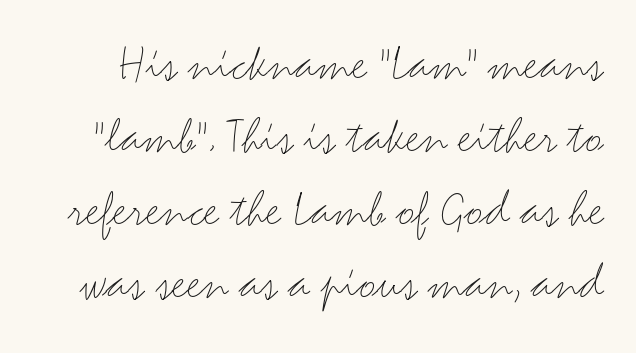
Q: Is the text bold? A: No.
Q: Is the text italic (slanted)? A: Yes.
Q: Is the typeface a serif or a sans-serif typeface? A: Sans-serif.
Q: Is the text underlined? A: No.
Q: Is the spacing between letters normal or unusually wide? A: Normal.
Q: Is the spacing between lines tight, normal or loose? A: Normal.
Q: Width (condensed, normal, or wide)? A: Wide.
Q: Stroke contrast? A: Medium.
Q: x-height? A: Small.
Q: Monospaced? A: No.
